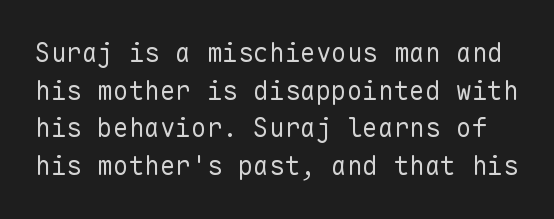
Q: Is the text bold? A: No.
Q: Is the text italic (slanted)? A: No, it is upright.
Q: Is the text underlined? A: No.
Q: Is the spacing between letters normal or unusually wide? A: Normal.
Q: Is the spacing between lines tight, normal or loose? A: Normal.
